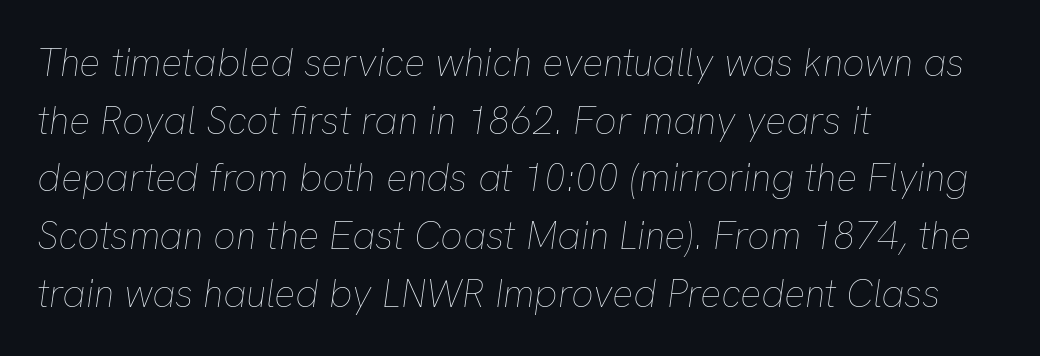
The image shows 39 px thin type, italic (leaning right); set left-aligned, normal line spacing (1.48x), normal letter spacing, not underlined; low stroke contrast and a medium x-height.
